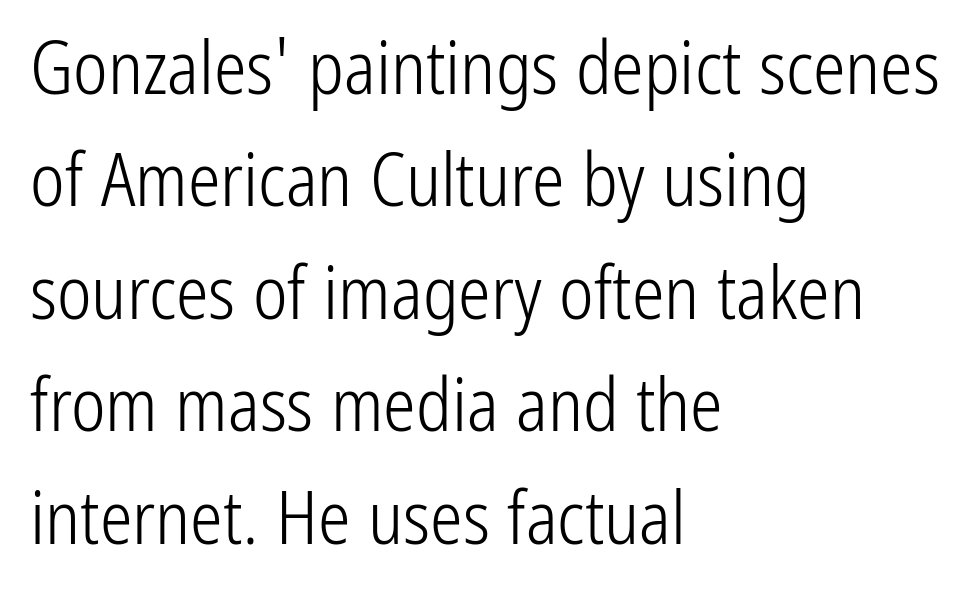
Q: Is the text bold? A: No.
Q: Is the text italic (slanted)? A: No, it is upright.
Q: Is the typeface a serif or a sans-serif typeface? A: Sans-serif.
Q: Is the text underlined? A: No.
Q: How is the paragraph aligned? A: Left-aligned.
Q: Is the spacing between letters normal or unusually wide? A: Normal.
Q: Is the spacing between lines tight, normal or loose? A: Normal.
Q: Width (condensed, normal, or wide)? A: Condensed.
Q: Stroke contrast? A: Low.
Q: x-height? A: Medium.
Q: Monospaced? A: No.
